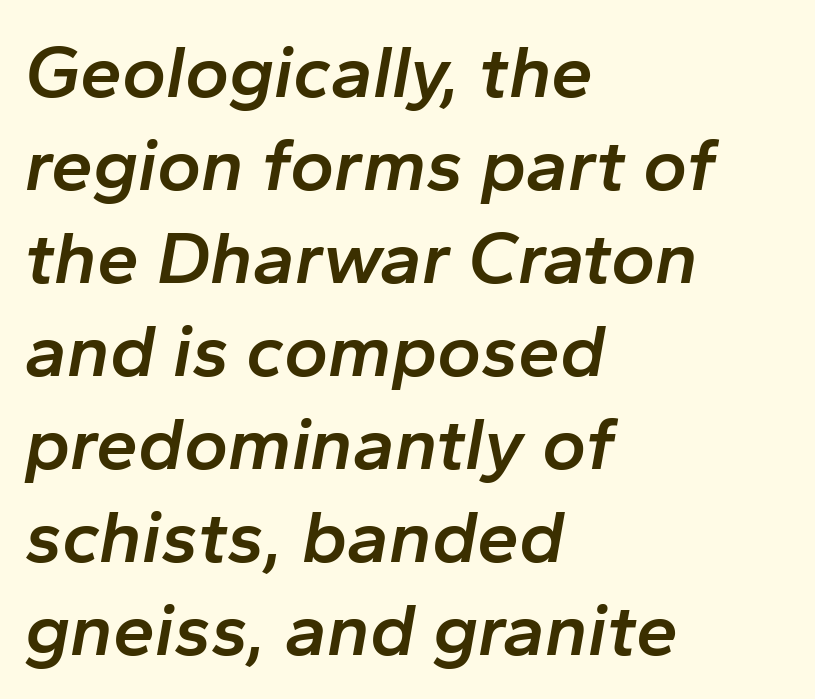
Q: Is the text bold? A: Semi-bold.
Q: Is the text italic (slanted)? A: Yes, it leans right by about 10 degrees.
Q: Is the text underlined? A: No.
Q: How is the paragraph aligned? A: Left-aligned.
Q: Is the spacing between letters normal or unusually wide? A: Normal.
Q: Width (condensed, normal, or wide)? A: Normal.
Q: Stroke contrast? A: Low.
Q: x-height? A: Medium.
Q: Monospaced? A: No.
